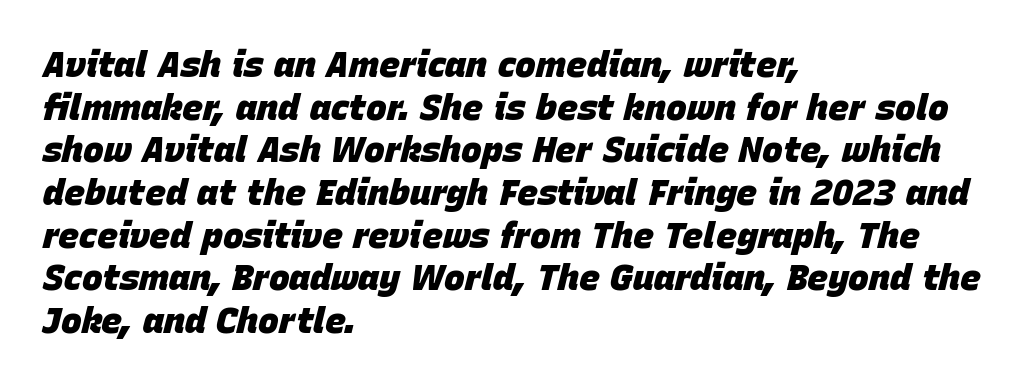
The image shows 35 px heavy type, italic (leaning right); set left-aligned, line spacing 1.22x, normal letter spacing, not underlined; low stroke contrast and a large x-height.
